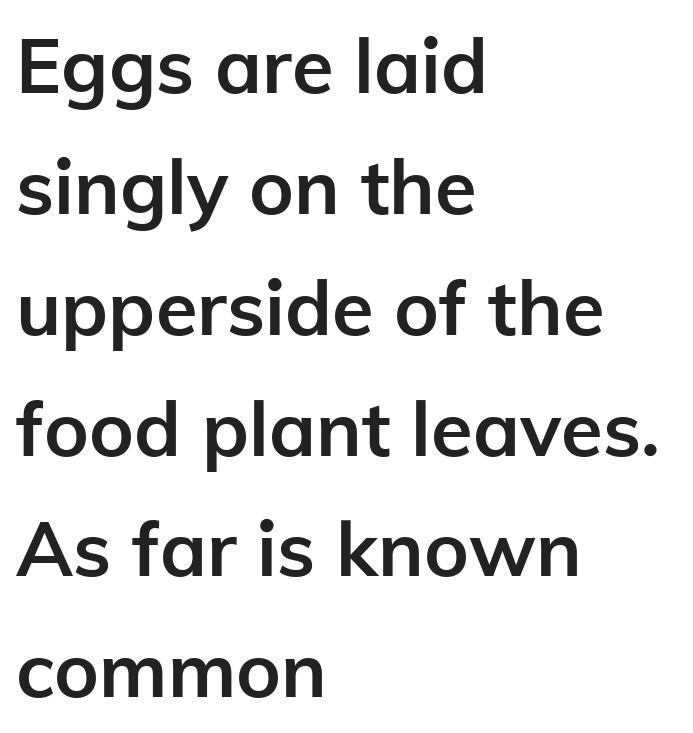
Q: Is the text bold? A: Yes.
Q: Is the text italic (slanted)? A: No, it is upright.
Q: Is the typeface a serif or a sans-serif typeface? A: Sans-serif.
Q: Is the text underlined? A: No.
Q: How is the paragraph aligned? A: Left-aligned.
Q: Is the spacing between letters normal or unusually wide? A: Normal.
Q: Is the spacing between lines tight, normal or loose? A: Normal.
Q: Width (condensed, normal, or wide)? A: Normal.
Q: Stroke contrast? A: Low.
Q: x-height? A: Medium.
Q: Monospaced? A: No.
